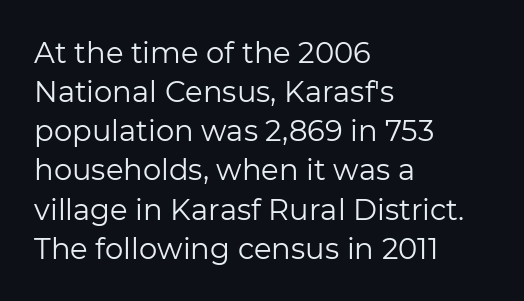
The lettering holds an erect, upright posture throughout. The letterforms sit at book weight or below. The text was rendered using a sans face with plain stroke endings. Underlining? Definitely not there. Vertical spacing — default.
